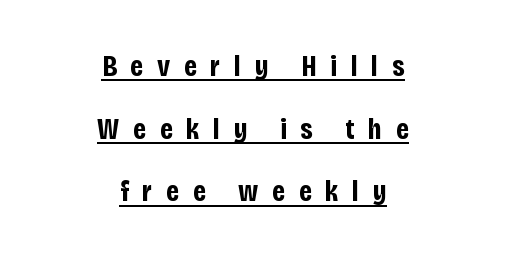
The rendering positions every line midway between the sides. Strong, thick strokes mark this as bold type. Nope, not italic — everything's standing straight. Proportional: the letters do not fall into vertical columns. No feet cap the strokes, marking this as sans-serif type. In terms of letterspacing, this is a distinctly airy, spread setting.
